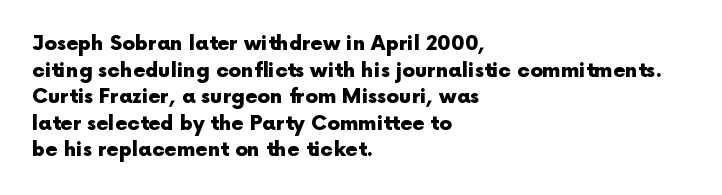
The typography opts for an upright posture over an oblique one. A classic flush-left, rag-right setting is used for this passage. Words appear dense and cohesive because spacing is normal. A full-strength bold gives these letters their thick strokes. Rule under the text: the space is simply empty.
